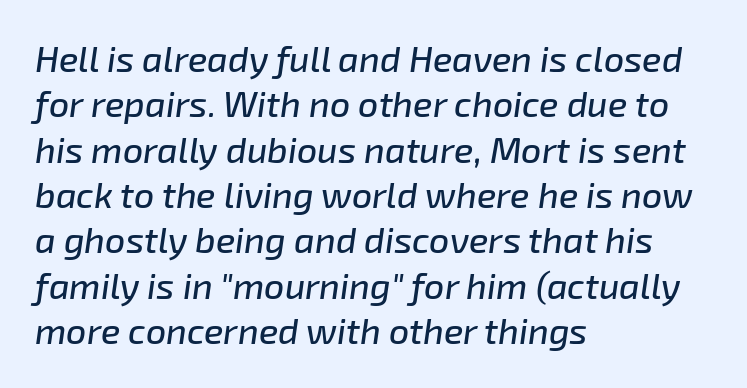
The image shows 36 px text type, italic (leaning right); set left-aligned, normal line spacing (1.26x), normal letter spacing, not underlined; low stroke contrast and a medium x-height.
